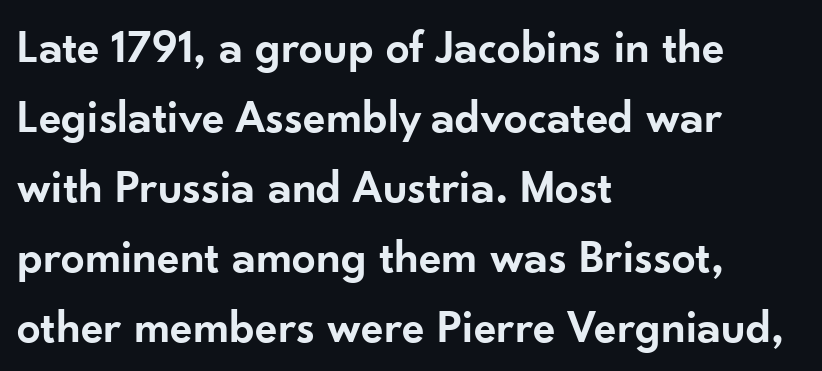
The image shows 47 px semibold sans-serif type, upright; set left-aligned, normal line spacing (1.49x), normal letter spacing, not underlined; low stroke contrast and a small x-height.
